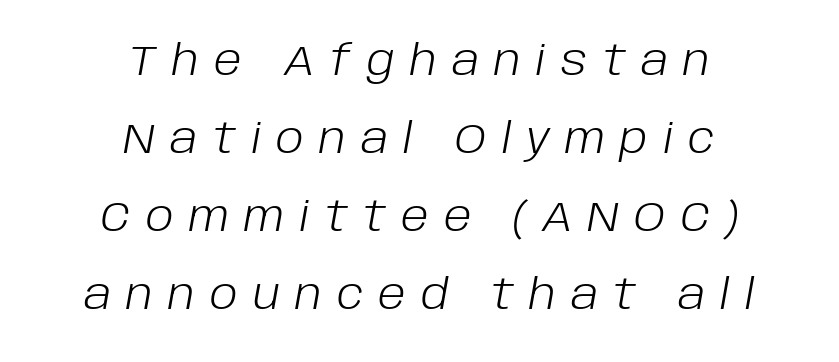
{"italic": "yes", "lean": "right", "slant_degrees": 10, "bold": "no", "weight": "light", "width": "normal", "stroke_contrast": "low", "x_height": "large", "monospaced": "no", "underline": "no", "align": "center", "line_spacing_ratio": 1.86, "letter_spacing": "wide", "letter_spacing_em": 0.36, "glyph_px": 42}
